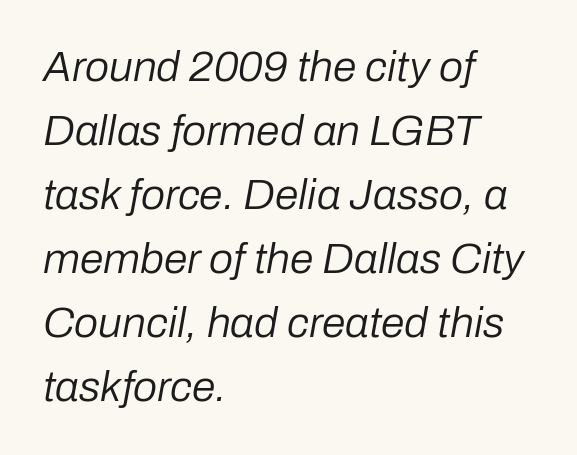
Q: Is the text bold? A: No.
Q: Is the text italic (slanted)? A: Yes, it leans right by about 10 degrees.
Q: Is the text underlined? A: No.
Q: How is the paragraph aligned? A: Left-aligned.
Q: Is the spacing between letters normal or unusually wide? A: Normal.
Q: Is the spacing between lines tight, normal or loose? A: Normal.
Q: Width (condensed, normal, or wide)? A: Normal.
Q: Stroke contrast? A: Low.
Q: x-height? A: Medium.
Q: Monospaced? A: No.
